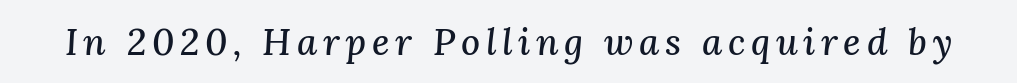
Q: Is the text italic (slanted)? A: Yes, it leans right by about 3 degrees.
Q: Is the typeface a serif or a sans-serif typeface? A: Serif.
Q: Is the text underlined? A: No.
Q: Width (condensed, normal, or wide)? A: Normal.
Q: Stroke contrast? A: Medium.
Q: x-height? A: Medium.
Q: Monospaced? A: No.
